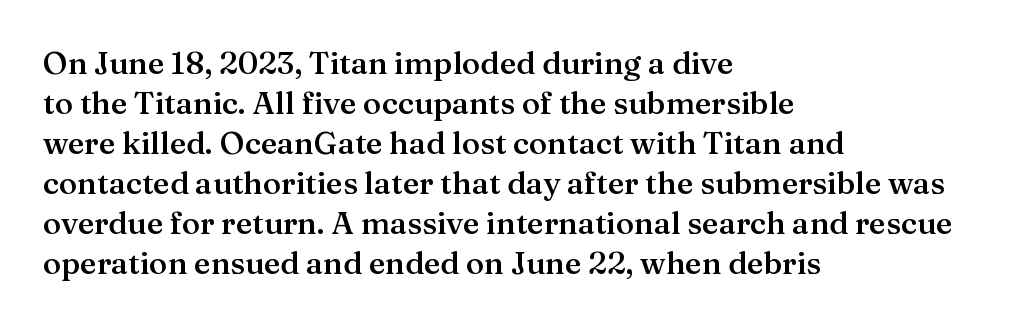
Q: Is the text bold? A: Semi-bold.
Q: Is the text italic (slanted)? A: No, it is upright.
Q: Is the typeface a serif or a sans-serif typeface? A: Serif.
Q: Is the text underlined? A: No.
Q: How is the paragraph aligned? A: Left-aligned.
Q: Is the spacing between letters normal or unusually wide? A: Normal.
Q: Is the spacing between lines tight, normal or loose? A: Normal.
Q: Width (condensed, normal, or wide)? A: Normal.
Q: Stroke contrast? A: Medium.
Q: x-height? A: Medium.
Q: Monospaced? A: No.
